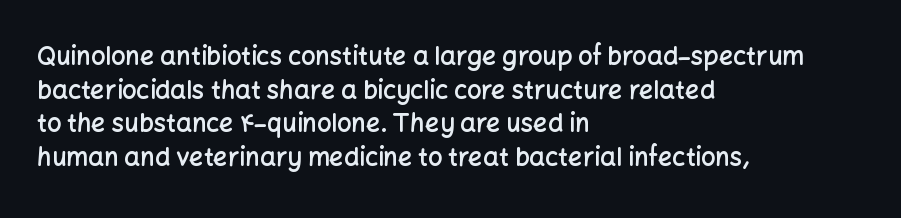
Q: Is the text bold? A: Semi-bold.
Q: Is the text italic (slanted)? A: No, it is upright.
Q: Is the text underlined? A: No.
Q: How is the paragraph aligned? A: Left-aligned.
Q: Is the spacing between letters normal or unusually wide? A: Normal.
Q: Is the spacing between lines tight, normal or loose? A: Normal.
